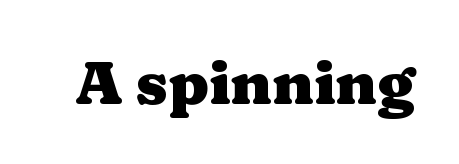
The image shows 61 px heavy, wide serif type, upright; set normal letter spacing, not underlined; medium stroke contrast and a medium x-height.
